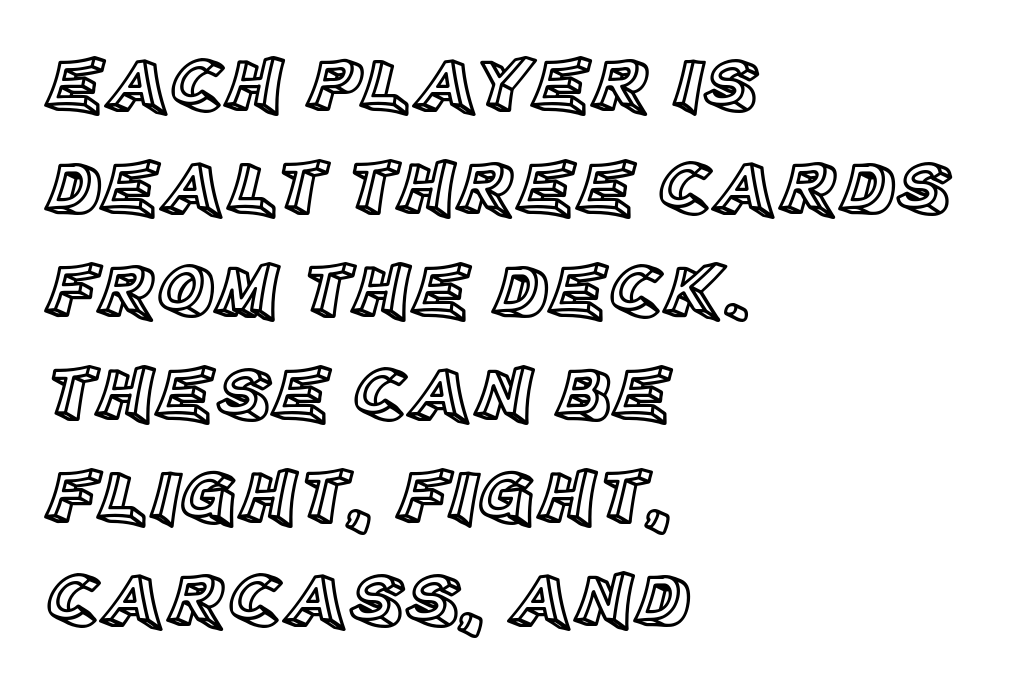
The letters advance in unequal steps, a hallmark of proportional type. Decoration check: the copy has no underline. Vertical spacing — default. A student would call this left alignment; a typographer would say flush left, rag right. The face used here is rendered with its standard letterfit.
